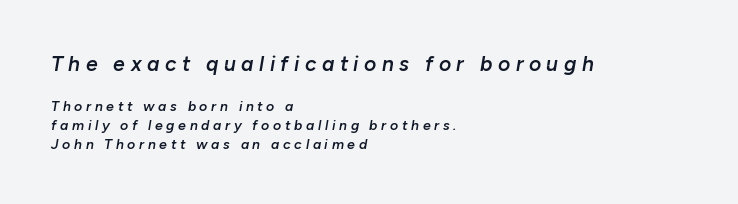
Q: Is the text bold? A: Semi-bold.
Q: Is the text italic (slanted)? A: Yes, it leans right by about 10 degrees.
Q: Is the text underlined? A: No.
Q: How is the paragraph aligned? A: Left-aligned.
Q: Is the spacing between letters normal or unusually wide? A: Unusually wide.
Q: Is the spacing between lines tight, normal or loose? A: Normal.
Q: Which block of text is set in a larger size, the first (top) or the second (bottom)? A: The first (top) one.
